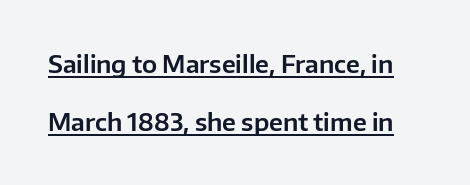
This rendering leaves character spacing at its baseline value. Honestly, the rows look like they've been pulled way apart. Nope, not italic — everything's standing straight. The lettering is marked with a stroke running underneath it.
